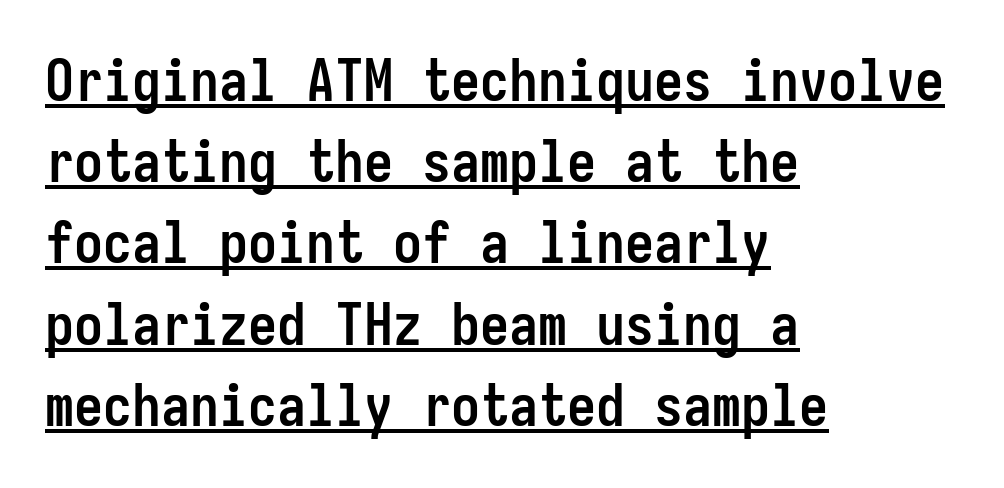
{"serif": "no", "italic": "no", "bold": "yes", "weight": "semibold", "width": "condensed", "stroke_contrast": "low", "x_height": "medium", "monospaced": "yes", "underline": "yes", "align": "left", "line_spacing": "normal", "line_spacing_ratio": 1.4, "letter_spacing": "normal", "letter_spacing_em": 0.0, "glyph_px": 58}
